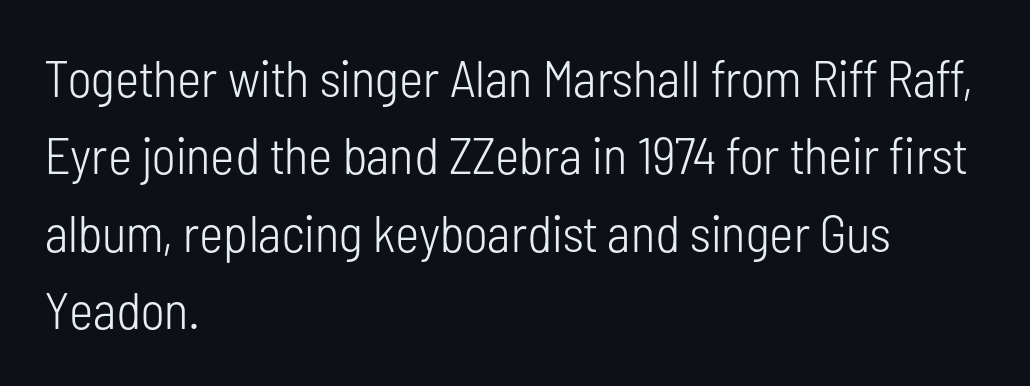
Look at the tracking — it's just the regular setting, nothing added. Alignment: flush left. Leading: standard. Is this a fixed-width face? No — the glyphs have proportional, varying widths. Notice how the stems are strictly vertical — no italics here.
